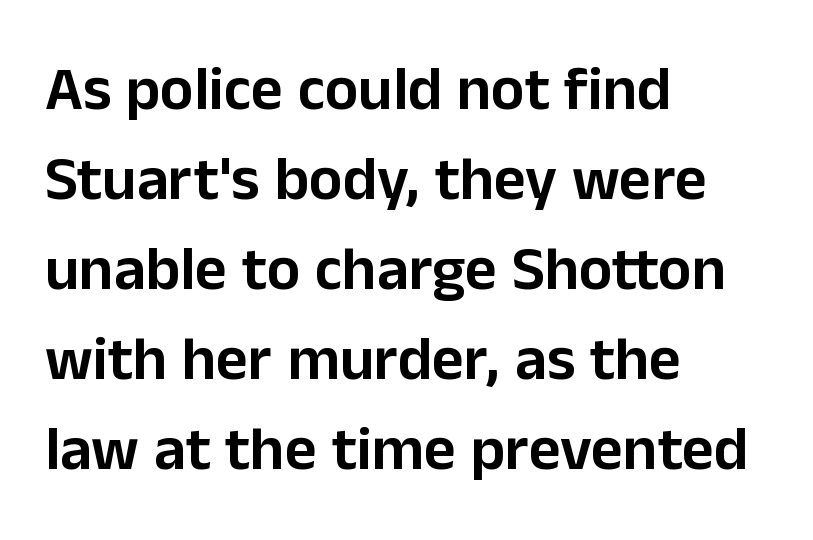
{"serif": "no", "italic": "no", "width": "normal", "stroke_contrast": "low", "x_height": "medium", "monospaced": "no", "underline": "no", "align": "left", "line_spacing": "normal", "line_spacing_ratio": 1.45, "letter_spacing": "normal", "letter_spacing_em": 0.0, "glyph_px": 62}
